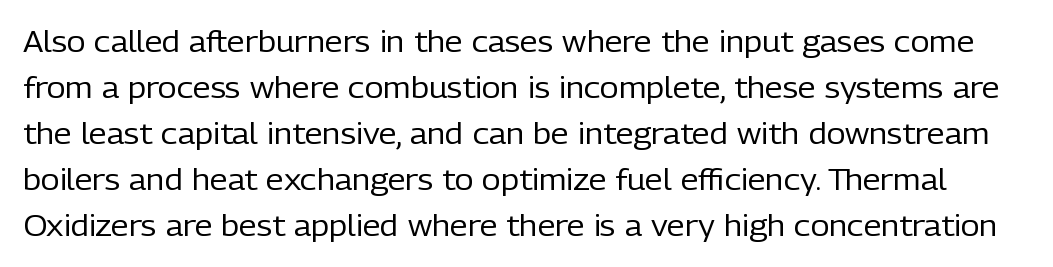
Q: Is the text bold? A: No.
Q: Is the text italic (slanted)? A: No, it is upright.
Q: Is the typeface a serif or a sans-serif typeface? A: Sans-serif.
Q: Is the text underlined? A: No.
Q: Is the spacing between letters normal or unusually wide? A: Normal.
Q: Is the spacing between lines tight, normal or loose? A: Normal.
Q: Width (condensed, normal, or wide)? A: Normal.
Q: Stroke contrast? A: Low.
Q: x-height? A: Medium.
Q: Monospaced? A: No.
